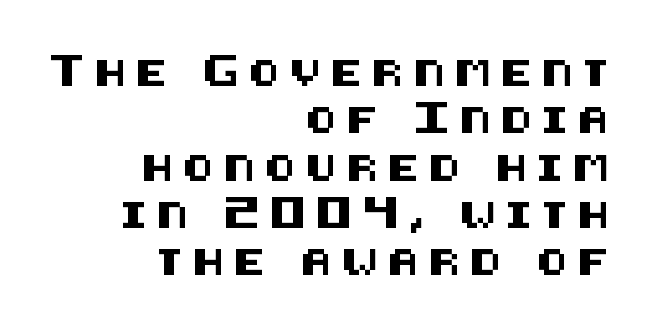
Honestly, the letter spacing is so wide it's the main thing you notice. This sample is right-justified, so line beginnings fall wherever the words allow. Does the lettering tilt? It doesn't — this is upright. Type without underlining.
